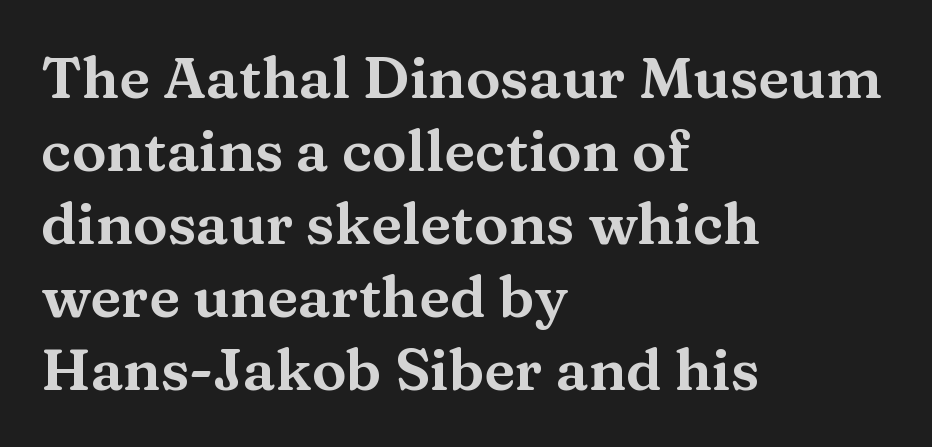
The image shows 58 px wide serif type, upright; set left-aligned, normal line spacing (1.26x), normal letter spacing, not underlined; medium stroke contrast and a medium x-height.
